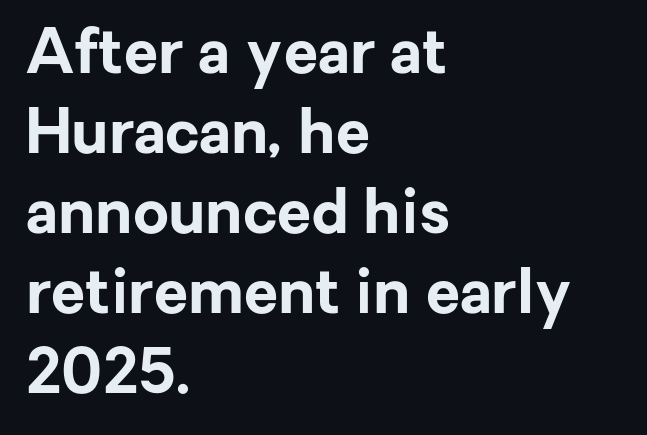
Q: Is the text bold? A: Yes.
Q: Is the text italic (slanted)? A: No, it is upright.
Q: Is the typeface a serif or a sans-serif typeface? A: Sans-serif.
Q: Is the text underlined? A: No.
Q: How is the paragraph aligned? A: Left-aligned.
Q: Is the spacing between letters normal or unusually wide? A: Normal.
Q: Is the spacing between lines tight, normal or loose? A: Normal.
Q: Width (condensed, normal, or wide)? A: Normal.
Q: Stroke contrast? A: Low.
Q: x-height? A: Medium.
Q: Monospaced? A: No.
